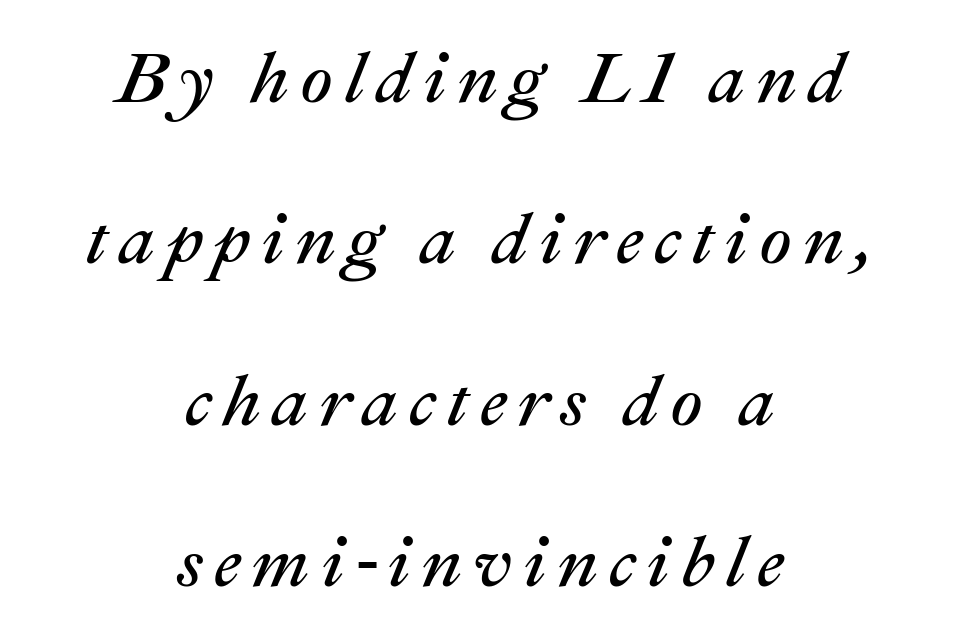
The image shows 72 px regular-weight type, italic (leaning right); set centered, loose line spacing (2.24x), not underlined; medium stroke contrast and a medium x-height.
